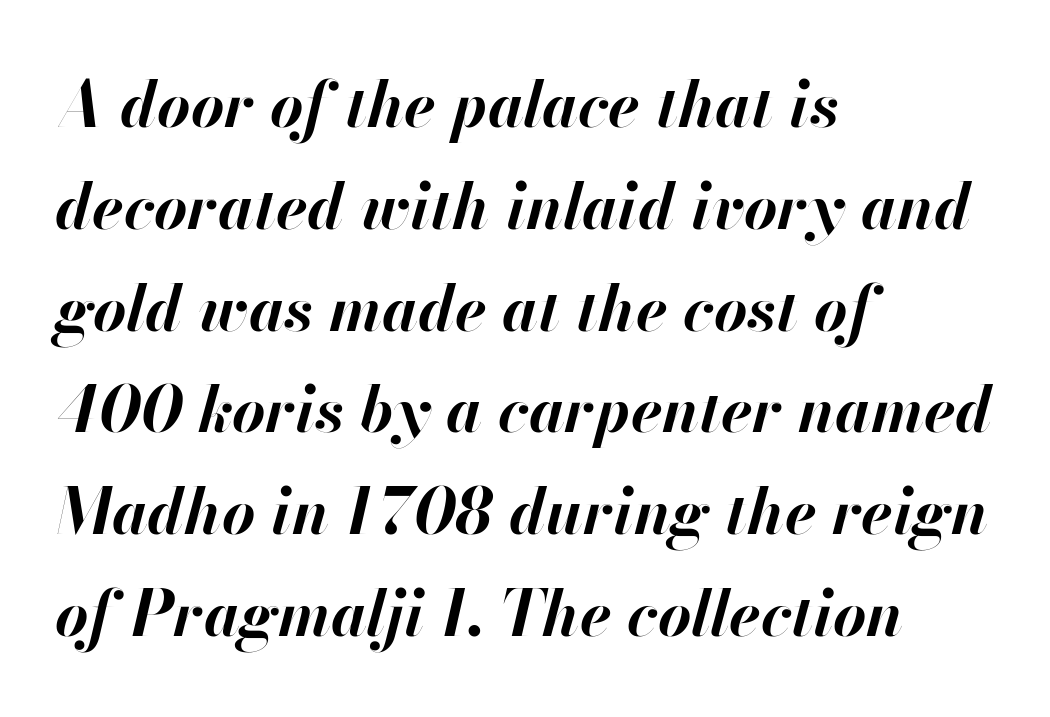
{"italic": "yes", "lean": "right", "slant_degrees": 13, "bold": "yes", "weight": "bold", "width": "normal", "stroke_contrast": "high", "x_height": "small", "monospaced": "no", "underline": "no", "align": "left", "line_spacing": "normal", "line_spacing_ratio": 1.59, "letter_spacing": "normal", "letter_spacing_em": 0.0, "glyph_px": 64}
